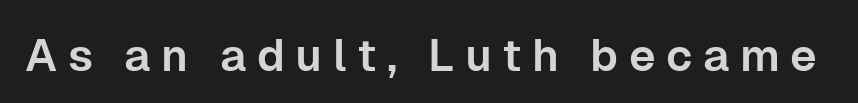
Q: Is the text italic (slanted)? A: No, it is upright.
Q: Is the typeface a serif or a sans-serif typeface? A: Sans-serif.
Q: Is the text underlined? A: No.
Q: Is the spacing between letters normal or unusually wide? A: Unusually wide.
Q: Width (condensed, normal, or wide)? A: Normal.
Q: Stroke contrast? A: Low.
Q: x-height? A: Medium.
Q: Monospaced? A: No.
